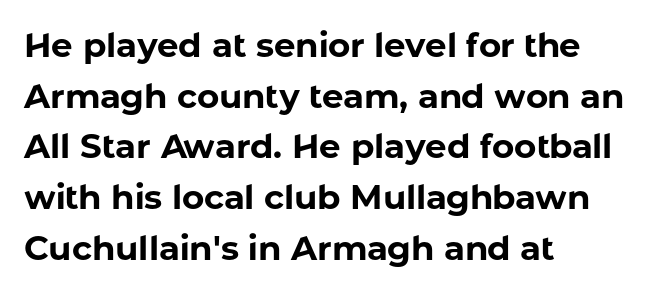
{"serif": "no", "italic": "no", "bold": "yes", "weight": "bold", "width": "normal", "stroke_contrast": "low", "x_height": "medium", "monospaced": "no", "underline": "no", "align": "left", "line_spacing": "normal", "line_spacing_ratio": 1.49, "letter_spacing": "normal", "letter_spacing_em": 0.0, "glyph_px": 34}
